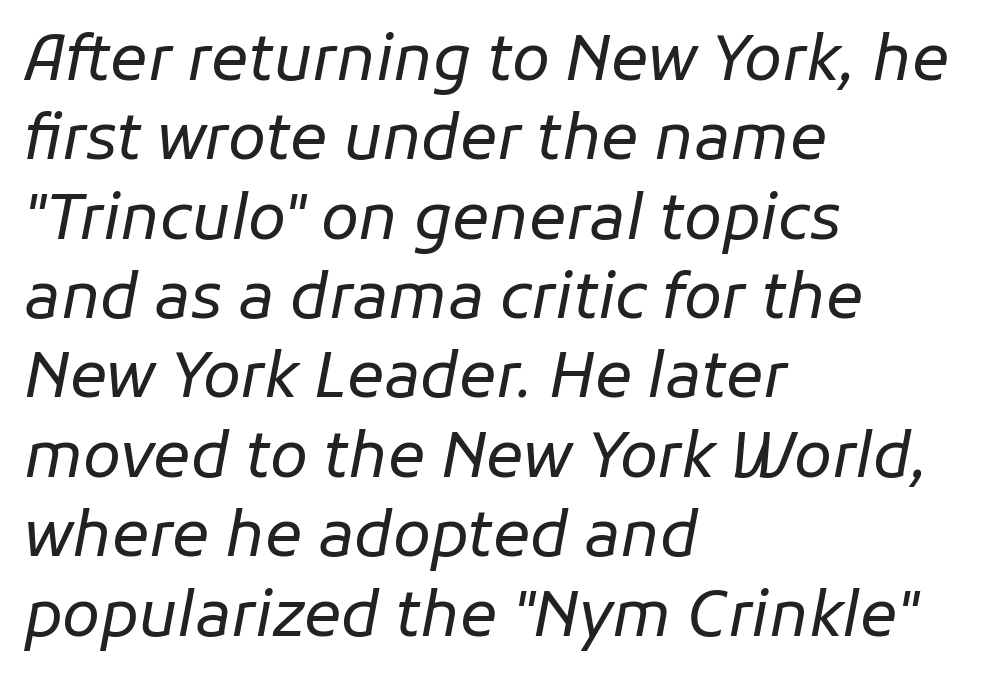
Heft: none added — not bold. A typesetter would call this zero additional tracking. The space beneath each line is pristine and unruled. In CSS terms this would be text-align: left. Observe the lean: these are italic letterforms. Honestly, the row spacing looks completely unremarkable.
